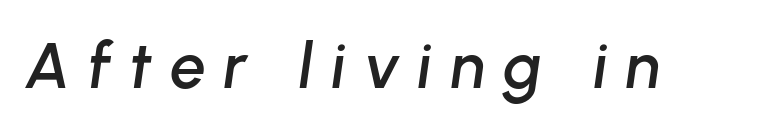
Q: Is the text italic (slanted)? A: Yes, it leans right by about 8 degrees.
Q: Is the text underlined? A: No.
Q: Is the spacing between letters normal or unusually wide? A: Unusually wide.
Q: Width (condensed, normal, or wide)? A: Normal.
Q: Stroke contrast? A: Low.
Q: x-height? A: Medium.
Q: Monospaced? A: No.
